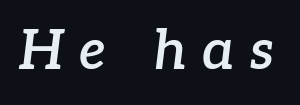
Typesetter's note: demi weight, one step under bold. Observe the wide spacing: letters keep a clear distance from each other. The text was rendered using a seriffed face with decorative stroke endings. Characters are canted at an angle relative to the baseline's perpendicular. Varying glyph widths throughout — classic text-font behaviour. Honestly, there is no underline to notice here at all.
